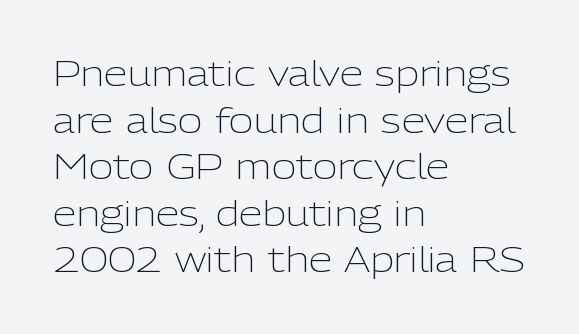
Q: Is the text bold? A: No.
Q: Is the text italic (slanted)? A: No, it is upright.
Q: Is the typeface a serif or a sans-serif typeface? A: Sans-serif.
Q: Is the text underlined? A: No.
Q: How is the paragraph aligned? A: Left-aligned.
Q: Is the spacing between letters normal or unusually wide? A: Normal.
Q: Is the spacing between lines tight, normal or loose? A: Normal.
Q: Width (condensed, normal, or wide)? A: Normal.
Q: Stroke contrast? A: Low.
Q: x-height? A: Medium.
Q: Monospaced? A: No.
